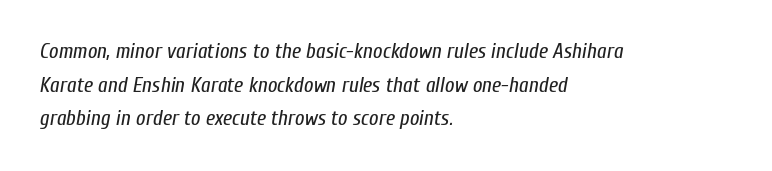
The whole block is typeset with a tilt. Words float on clear page, feet unadorned. Short and long lines alike share a common starting point at left. Is the type heavy? It reads as light-to-regular instead.
